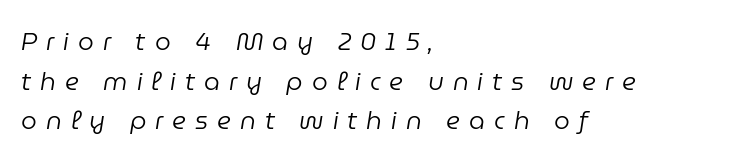
{"italic": "yes", "lean": "right", "slant_degrees": 9, "bold": "no", "underline": "no", "align": "left", "line_spacing": "normal", "line_spacing_ratio": 1.59, "letter_spacing": "wide", "letter_spacing_em": 0.36, "glyph_px": 25}
